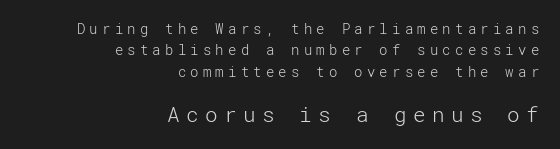
The image shows 21 px text type, upright; set right-aligned, normal line spacing (1.52x), unusually wide letter spacing (+0.3 em), not underlined; the second (bottom) block is 1.5x larger.
